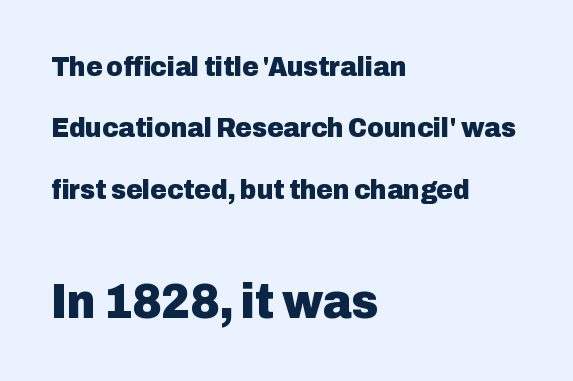
Q: Is the text bold? A: Yes.
Q: Is the text italic (slanted)? A: No, it is upright.
Q: Is the typeface a serif or a sans-serif typeface? A: Sans-serif.
Q: Is the text underlined? A: No.
Q: How is the paragraph aligned? A: Left-aligned.
Q: Is the spacing between letters normal or unusually wide? A: Normal.
Q: Is the spacing between lines tight, normal or loose? A: Loose.
Q: Which block of text is set in a larger size, the first (top) or the second (bottom)? A: The second (bottom) one.
Q: Width (condensed, normal, or wide)? A: Normal.
Q: Stroke contrast? A: Low.
Q: x-height? A: Medium.
Q: Monospaced? A: No.
